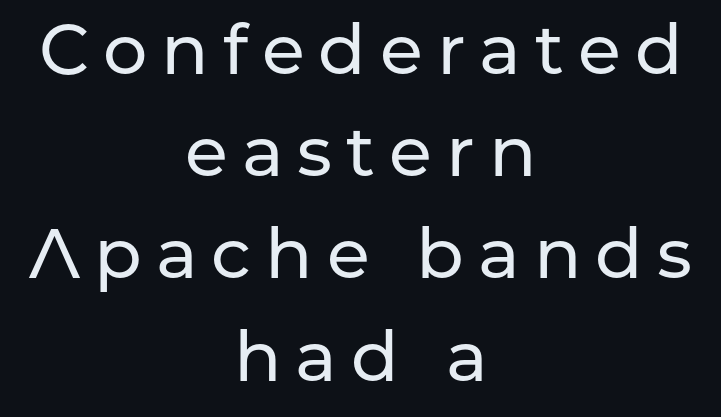
Q: Is the text italic (slanted)? A: No, it is upright.
Q: Is the typeface a serif or a sans-serif typeface? A: Sans-serif.
Q: Is the text underlined? A: No.
Q: How is the paragraph aligned? A: Centered.
Q: Is the spacing between letters normal or unusually wide? A: Unusually wide.
Q: Is the spacing between lines tight, normal or loose? A: Normal.
Q: Width (condensed, normal, or wide)? A: Normal.
Q: Stroke contrast? A: Low.
Q: x-height? A: Medium.
Q: Monospaced? A: No.
